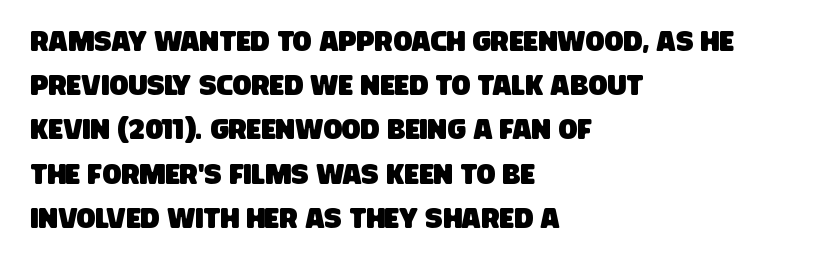
{"serif": "no", "width": "condensed", "stroke_contrast": "low", "x_height": "large", "monospaced": "no", "underline": "no", "align": "left", "line_spacing": "normal", "line_spacing_ratio": 1.58, "letter_spacing": "normal", "letter_spacing_em": 0.0, "glyph_px": 28}
